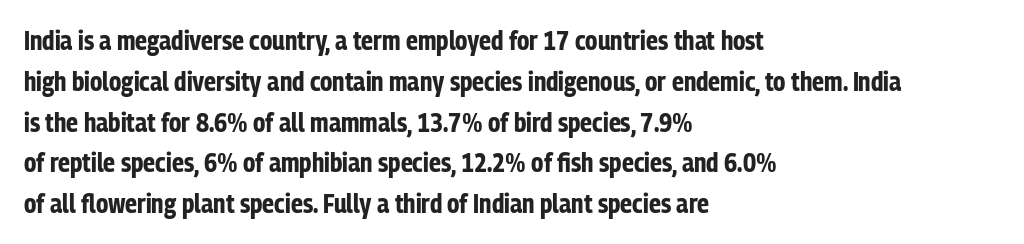
Q: Is the text bold? A: Yes.
Q: Is the text italic (slanted)? A: No, it is upright.
Q: Is the text underlined? A: No.
Q: How is the paragraph aligned? A: Left-aligned.
Q: Is the spacing between letters normal or unusually wide? A: Normal.
Q: Is the spacing between lines tight, normal or loose? A: Normal.
